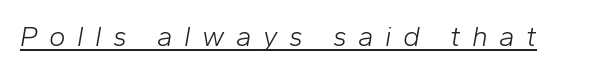
The image shows 28 px light type, italic (leaning right); set unusually wide letter spacing (+0.41 em), underlined; low stroke contrast and a medium x-height.
